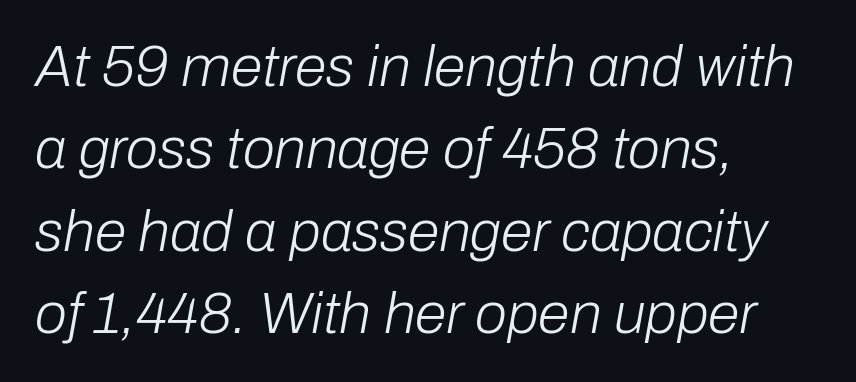
Q: Is the text bold? A: No.
Q: Is the text italic (slanted)? A: Yes, it leans right by about 10 degrees.
Q: Is the text underlined? A: No.
Q: How is the paragraph aligned? A: Left-aligned.
Q: Is the spacing between letters normal or unusually wide? A: Normal.
Q: Is the spacing between lines tight, normal or loose? A: Normal.
Q: Width (condensed, normal, or wide)? A: Normal.
Q: Stroke contrast? A: Low.
Q: x-height? A: Medium.
Q: Monospaced? A: No.
